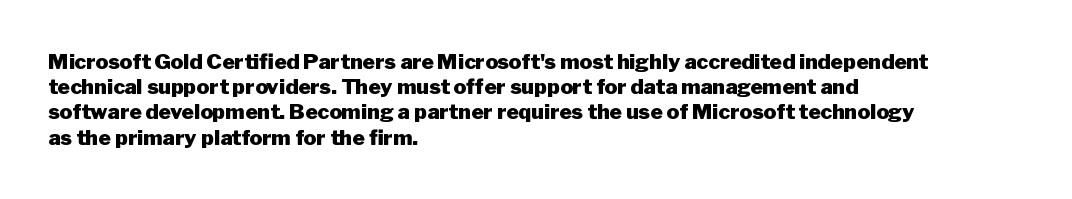
Q: Is the text bold? A: Yes.
Q: Is the text italic (slanted)? A: No, it is upright.
Q: Is the text underlined? A: No.
Q: How is the paragraph aligned? A: Left-aligned.
Q: Is the spacing between letters normal or unusually wide? A: Normal.
